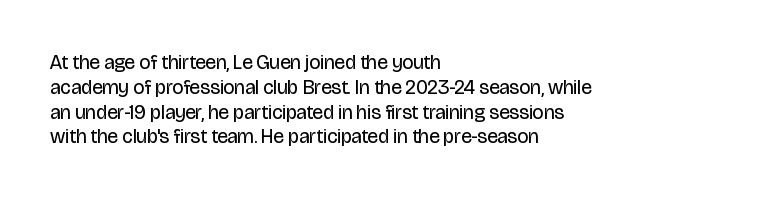
{"italic": "no", "bold": "no", "underline": "no", "align": "left", "line_spacing_ratio": 1.24, "letter_spacing": "normal", "letter_spacing_em": 0.0, "glyph_px": 20}
